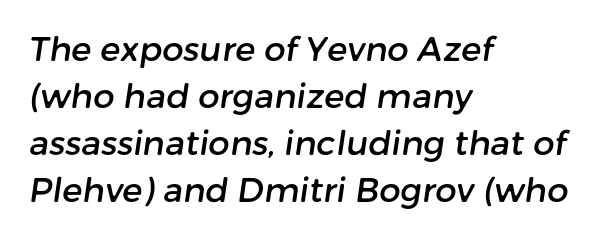
{"serif": "no", "width": "normal", "stroke_contrast": "low", "x_height": "medium", "monospaced": "no", "underline": "no", "align": "left", "line_spacing": "normal", "line_spacing_ratio": 1.38, "letter_spacing": "normal", "letter_spacing_em": 0.0, "glyph_px": 34}
